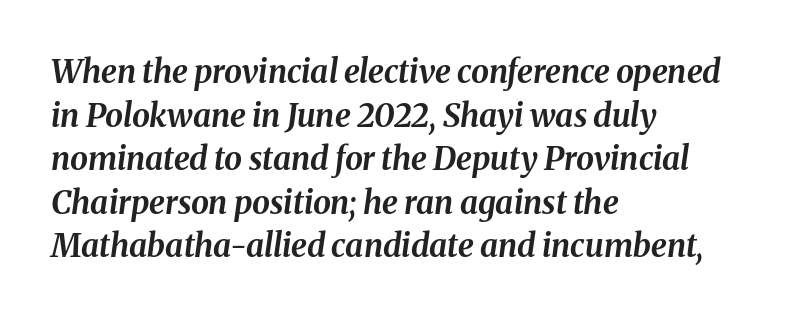
The image shows 32 px bold type, italic (leaning right); set left-aligned, normal line spacing (1.36x), normal letter spacing, not underlined; medium stroke contrast and a medium x-height.
